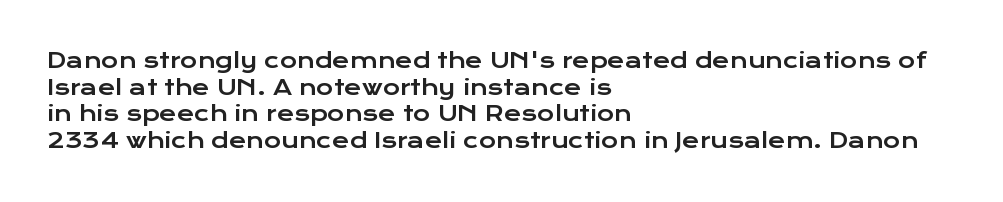
{"italic": "no", "underline": "no", "align": "left", "line_spacing": "normal", "line_spacing_ratio": 1.27, "letter_spacing": "normal", "letter_spacing_em": 0.0, "glyph_px": 21}
